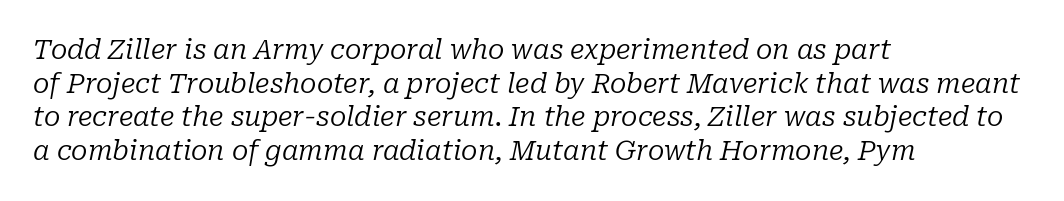
{"italic": "yes", "lean": "right", "slant_degrees": 10, "bold": "no", "underline": "no", "align": "left", "line_spacing": "normal", "line_spacing_ratio": 1.25, "letter_spacing": "normal", "letter_spacing_em": 0.0, "glyph_px": 27}
